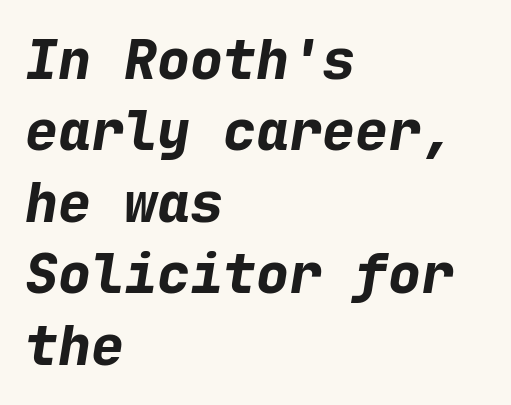
{"italic": "yes", "lean": "right", "slant_degrees": 9, "bold": "yes", "weight": "bold", "width": "normal", "stroke_contrast": "low", "x_height": "medium", "monospaced": "yes", "underline": "no", "align": "left", "line_spacing": "normal", "line_spacing_ratio": 1.3, "letter_spacing": "normal", "letter_spacing_em": 0.0, "glyph_px": 55}
